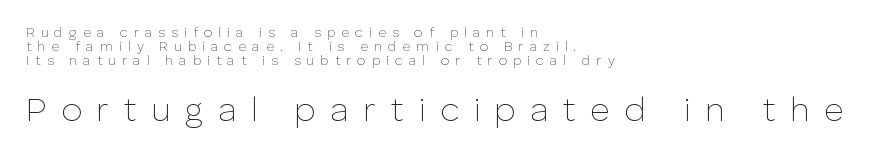
{"serif": "no", "italic": "no", "bold": "no", "weight": "thin", "width": "normal", "stroke_contrast": "low", "x_height": "medium", "monospaced": "no", "underline": "no", "align": "left", "line_spacing": "tight", "line_spacing_ratio": 1.0, "letter_spacing": "wide", "letter_spacing_em": 0.42, "larger_block": "second", "size_ratio": 2.43, "glyph_px": 34}
